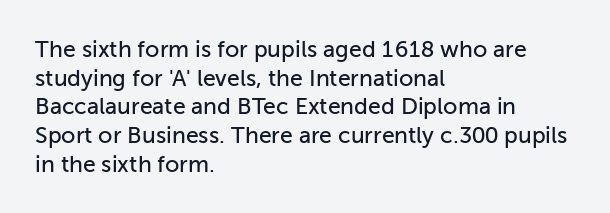
The image shows 23 px text type, upright; set left-aligned, normal line spacing (1.25x), normal letter spacing, not underlined.
